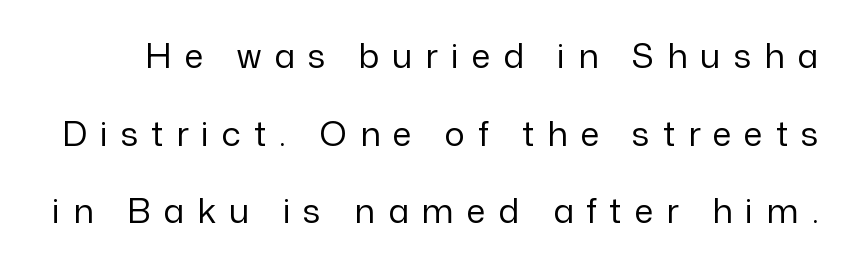
{"serif": "no", "italic": "no", "bold": "no", "weight": "regular", "width": "normal", "stroke_contrast": "low", "x_height": "medium", "monospaced": "no", "underline": "no", "line_spacing": "loose", "line_spacing_ratio": 2.28, "letter_spacing": "wide", "letter_spacing_em": 0.38, "glyph_px": 34}
